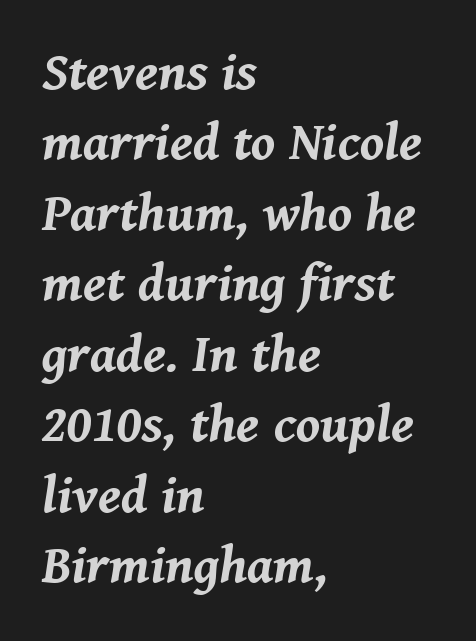
The image shows 53 px bold type, italic (leaning right); set left-aligned, normal line spacing (1.33x), normal letter spacing, not underlined; medium stroke contrast and a medium x-height.
